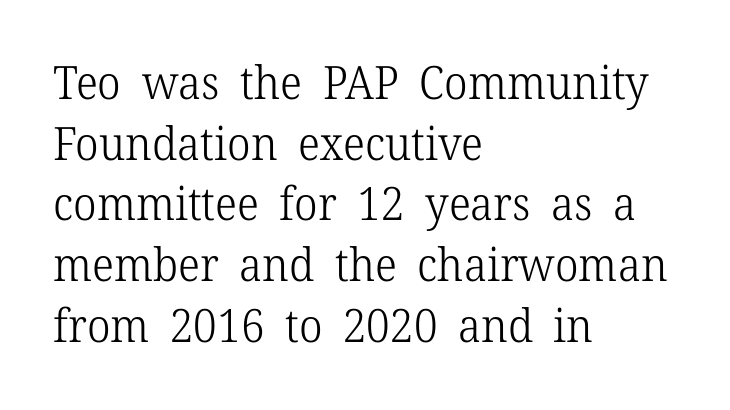
Q: Is the text bold? A: No.
Q: Is the text italic (slanted)? A: No, it is upright.
Q: Is the typeface a serif or a sans-serif typeface? A: Serif.
Q: Is the text underlined? A: No.
Q: How is the paragraph aligned? A: Left-aligned.
Q: Is the spacing between letters normal or unusually wide? A: Normal.
Q: Is the spacing between lines tight, normal or loose? A: Normal.
Q: Width (condensed, normal, or wide)? A: Normal.
Q: Stroke contrast? A: Low.
Q: x-height? A: Medium.
Q: Monospaced? A: No.
